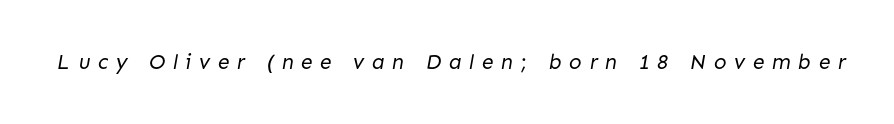
Q: Is the text bold? A: No.
Q: Is the text underlined? A: No.
Q: Is the spacing between letters normal or unusually wide? A: Unusually wide.
